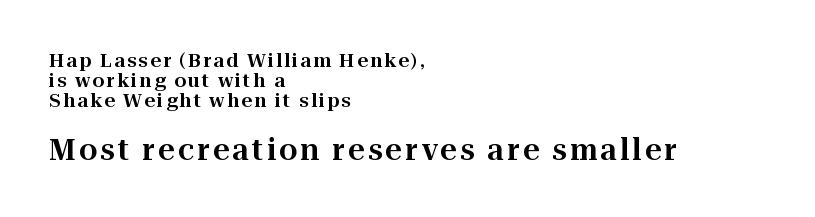
Every row of glyphs begins at an identical x-position on the left. Italic? Not at all — the glyphs are vertical. Think of a printed novel: that variable character pitch is what you see here. Note: serifs present on the glyphs.
